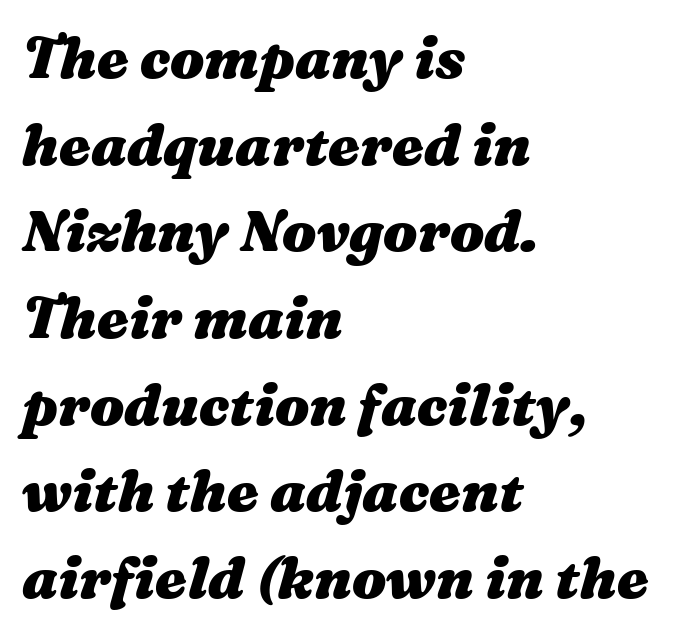
A dark, heavy texture on the line: the type is bold. Compared with typical body copy, the letter spacing here is the same. Type without underlining. This sample keeps an unexceptional amount of space between lines. Every row of glyphs begins at an identical x-position on the left.
